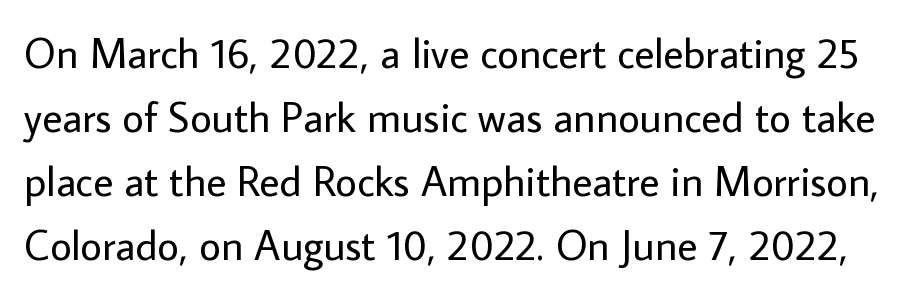
Unlike italic type, these characters show no tilt at all. What stands out about the letter spacing? Nothing — it is the standard amount. A typesetter would call this leading conventional body-copy spacing. Note the varied advance widths — an 'i' is clearly narrower than an 'm'. The zone under the glyphs is completely vacant.
